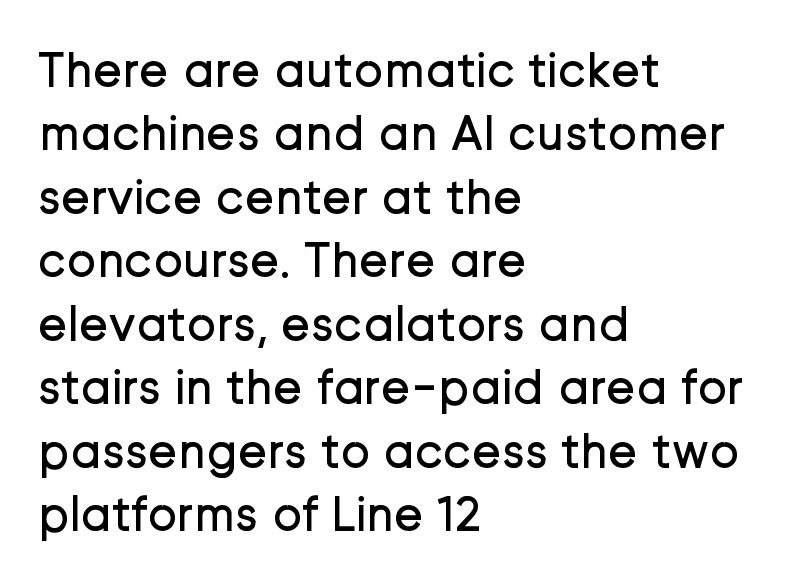
Q: Is the text bold? A: No.
Q: Is the text italic (slanted)? A: No, it is upright.
Q: Is the typeface a serif or a sans-serif typeface? A: Sans-serif.
Q: Is the text underlined? A: No.
Q: How is the paragraph aligned? A: Left-aligned.
Q: Is the spacing between letters normal or unusually wide? A: Normal.
Q: Is the spacing between lines tight, normal or loose? A: Normal.
Q: Width (condensed, normal, or wide)? A: Normal.
Q: Stroke contrast? A: Low.
Q: x-height? A: Medium.
Q: Monospaced? A: No.
